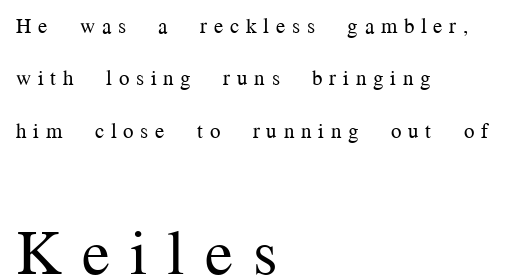
Leading is clearly above the norm, producing a sparse column. Weight: in the light-to-regular range. The area under the type is left untouched. Varying glyph widths throughout — classic text-font behaviour. This is roman type, the default non-slanted kind. The rendering enlarges the type as you move from the upper chunk to the lower.
